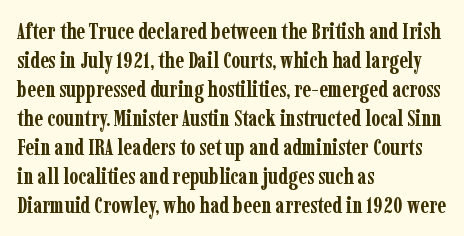
The typography opts for an upright posture over an oblique one. What weight is shown? A full bold with thick strokes. How would I describe the line gaps? Plain and ordinary. Each line starts at the same left margin while the right side varies.
